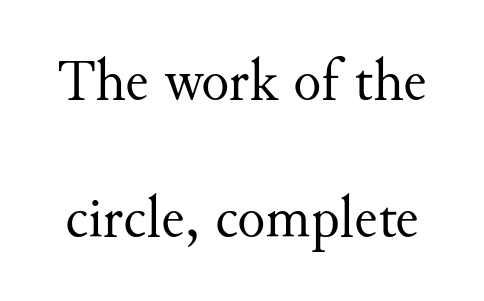
The image shows 58 px regular-weight serif type, upright; set loose line spacing (2.37x), normal letter spacing, not underlined; medium stroke contrast and a small x-height.
